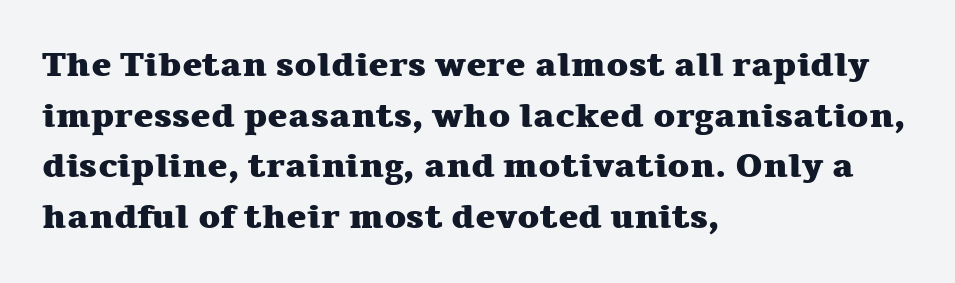
Think of a printed novel: that variable character pitch is what you see here. Ordinary non-slanted type is in use. The characters look thick and weighty, a clear bold. The letterforms sit shoulder to shoulder at normal distance. Descender tails drop into unmarked territory. These lines are composed in type with serifs.
